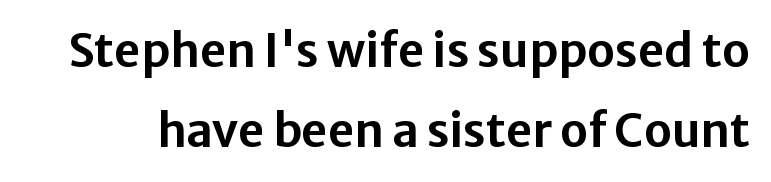
The image shows 46 px sans-serif type, upright; set line spacing 1.74x, normal letter spacing, not underlined; low stroke contrast and a medium x-height.
